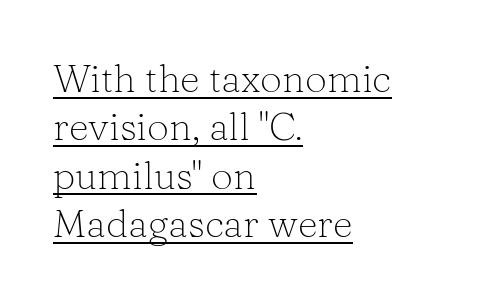
The image shows 39 px light serif type, upright; set left-aligned, line spacing 1.24x, normal letter spacing, underlined; low stroke contrast and a medium x-height.
